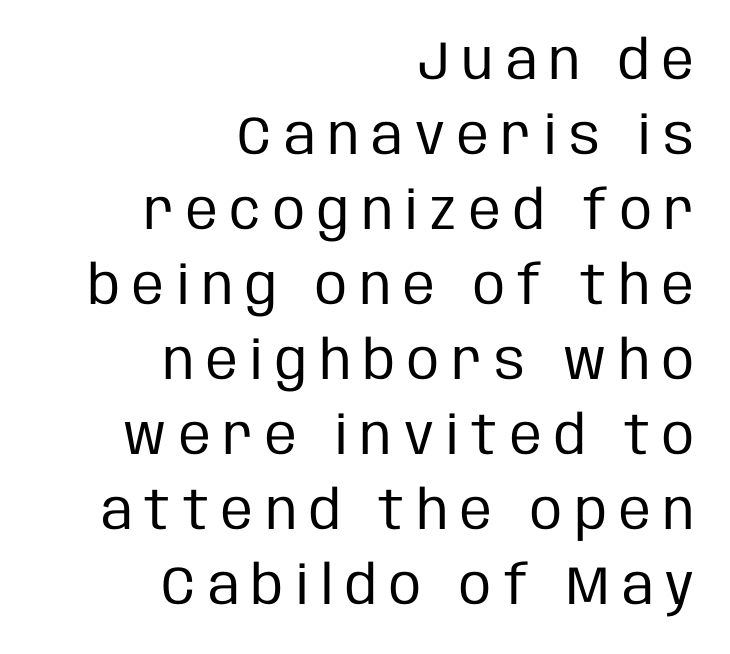
Q: Is the text bold? A: No.
Q: Is the text italic (slanted)? A: No, it is upright.
Q: Is the typeface a serif or a sans-serif typeface? A: Sans-serif.
Q: Is the text underlined? A: No.
Q: How is the paragraph aligned? A: Right-aligned.
Q: Is the spacing between letters normal or unusually wide? A: Unusually wide.
Q: Is the spacing between lines tight, normal or loose? A: Normal.
Q: Width (condensed, normal, or wide)? A: Condensed.
Q: Stroke contrast? A: Low.
Q: x-height? A: Large.
Q: Monospaced? A: No.
